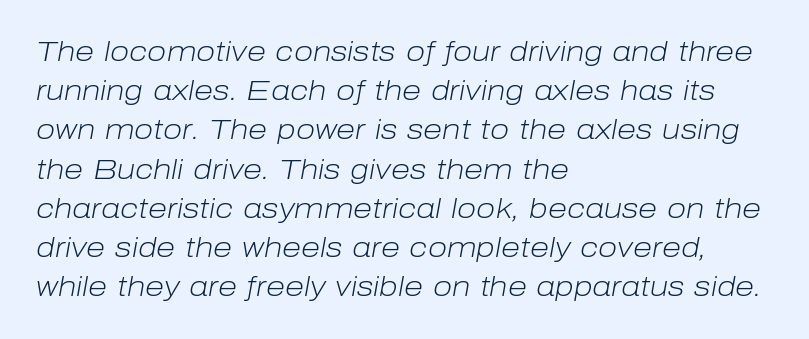
{"italic": "yes", "lean": "right", "slant_degrees": 10, "bold": "no", "weight": "light", "width": "normal", "stroke_contrast": "low", "x_height": "medium", "monospaced": "no", "underline": "no", "align": "left", "line_spacing": "normal", "line_spacing_ratio": 1.4, "letter_spacing": "normal", "letter_spacing_em": 0.0, "glyph_px": 28}
